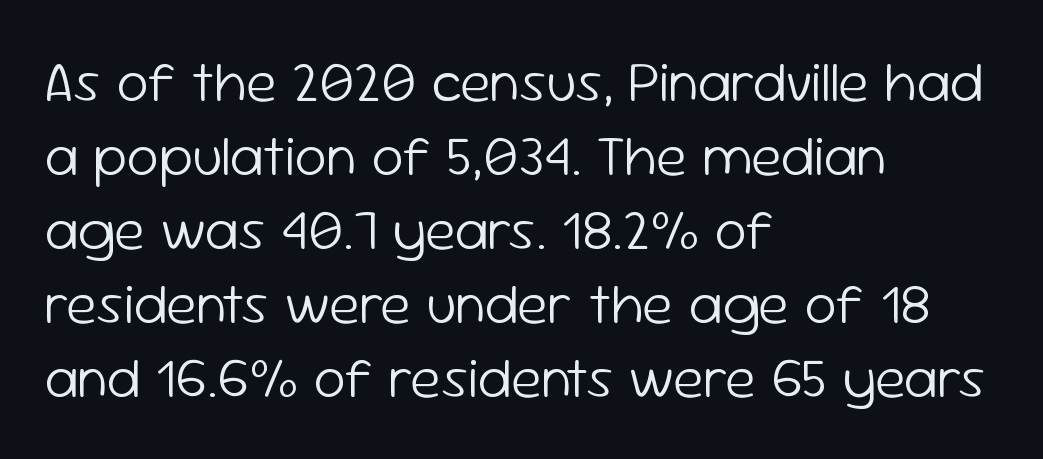
Q: Is the text bold? A: No.
Q: Is the text italic (slanted)? A: No, it is upright.
Q: Is the typeface a serif or a sans-serif typeface? A: Sans-serif.
Q: Is the text underlined? A: No.
Q: How is the paragraph aligned? A: Left-aligned.
Q: Is the spacing between letters normal or unusually wide? A: Normal.
Q: Is the spacing between lines tight, normal or loose? A: Normal.
Q: Width (condensed, normal, or wide)? A: Normal.
Q: Stroke contrast? A: Low.
Q: x-height? A: Medium.
Q: Monospaced? A: No.
